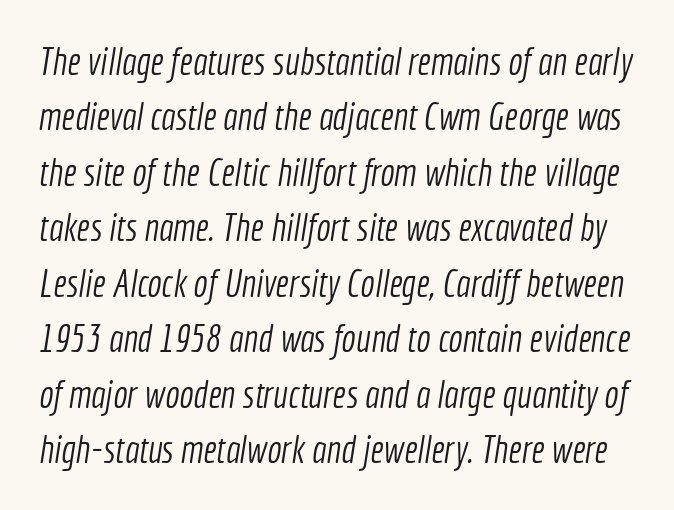
Q: Is the text bold? A: No.
Q: Is the typeface a serif or a sans-serif typeface? A: Sans-serif.
Q: Is the text underlined? A: No.
Q: Is the spacing between letters normal or unusually wide? A: Normal.
Q: Is the spacing between lines tight, normal or loose? A: Normal.
Q: Width (condensed, normal, or wide)? A: Condensed.
Q: x-height? A: Medium.
Q: Monospaced? A: No.
